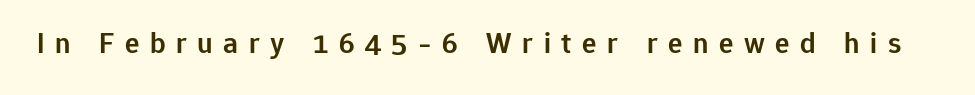
The rendering uses a semibold face; strokes are thickened but not to full bold. Note the varied advance widths — an 'i' is clearly narrower than an 'm'. A typesetter would call this heavily tracked-out type. The designer went with a sans here, leaving each stem footless. Does the lettering tilt? It doesn't — this is upright.
